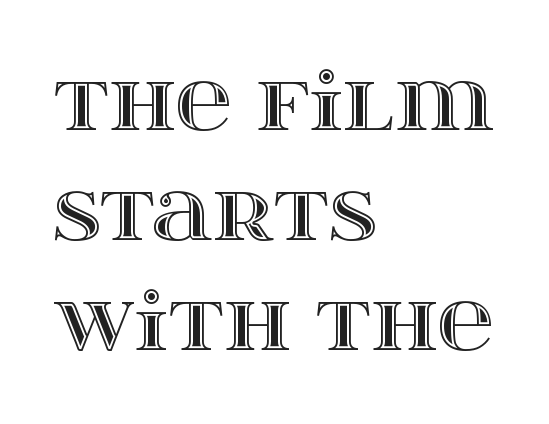
{"italic": "no", "width": "wide", "x_height": "large", "monospaced": "no", "underline": "no", "align": "left", "line_spacing": "normal", "line_spacing_ratio": 1.41, "letter_spacing": "normal", "letter_spacing_em": 0.0, "glyph_px": 78}
